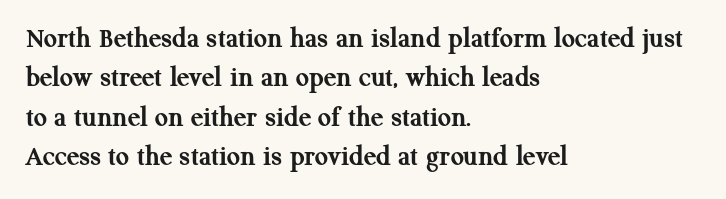
{"serif": "yes", "italic": "no", "bold": "yes", "weight": "semibold", "width": "normal", "stroke_contrast": "medium", "x_height": "medium", "monospaced": "no", "underline": "no", "align": "left", "line_spacing": "normal", "line_spacing_ratio": 1.36, "letter_spacing": "normal", "letter_spacing_em": 0.0, "glyph_px": 29}
